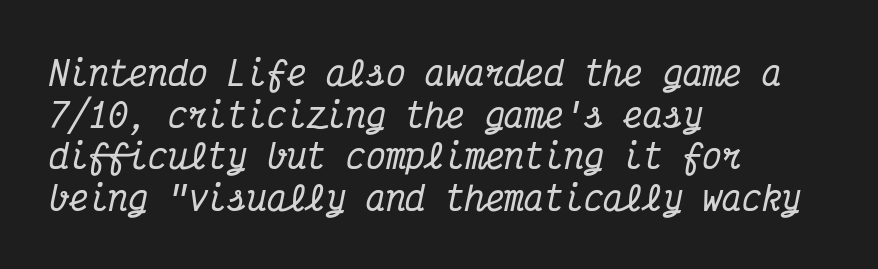
Q: Is the text italic (slanted)? A: Yes, it leans right by about 12 degrees.
Q: Is the typeface a serif or a sans-serif typeface? A: Serif.
Q: Is the text underlined? A: No.
Q: How is the paragraph aligned? A: Left-aligned.
Q: Is the spacing between letters normal or unusually wide? A: Normal.
Q: Is the spacing between lines tight, normal or loose? A: Normal.
Q: Width (condensed, normal, or wide)? A: Condensed.
Q: Stroke contrast? A: Medium.
Q: x-height? A: Medium.
Q: Monospaced? A: Yes.
